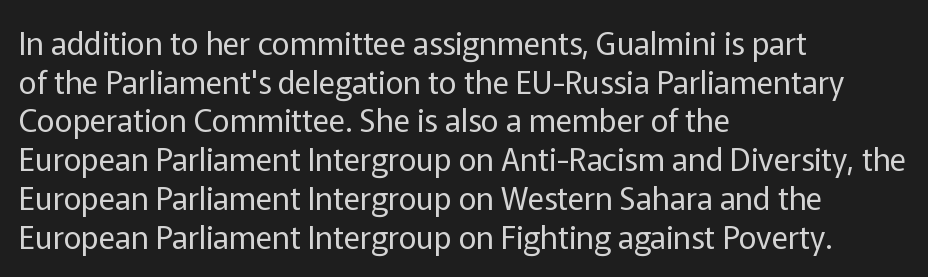
{"serif": "no", "italic": "no", "bold": "no", "weight": "regular", "width": "normal", "stroke_contrast": "low", "x_height": "medium", "monospaced": "no", "underline": "no", "align": "left", "line_spacing": "normal", "line_spacing_ratio": 1.25, "letter_spacing": "normal", "letter_spacing_em": 0.0, "glyph_px": 31}
